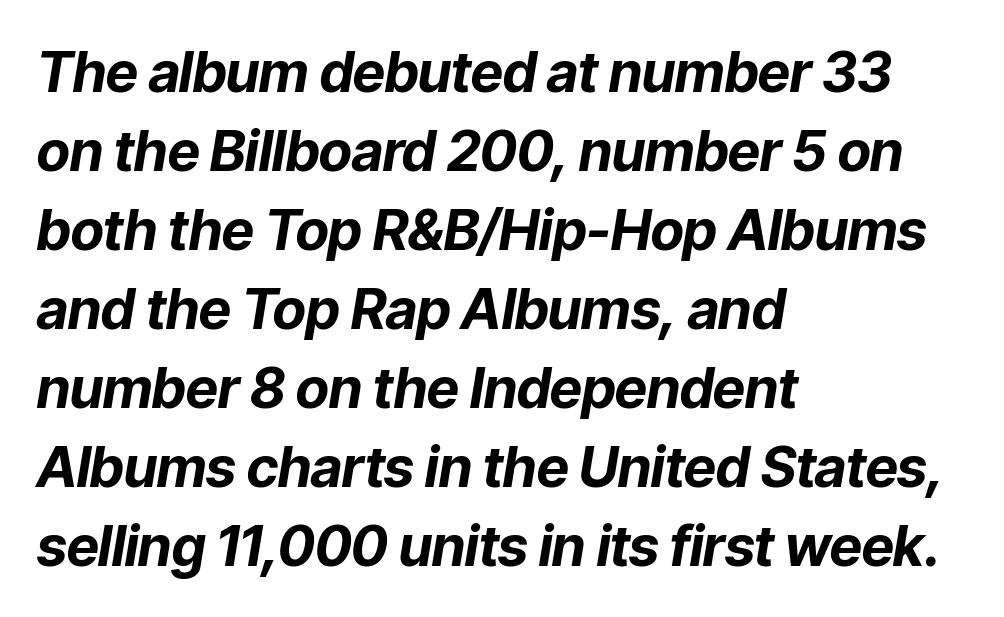
{"italic": "yes", "lean": "right", "slant_degrees": 9, "bold": "yes", "weight": "bold", "width": "normal", "stroke_contrast": "low", "x_height": "medium", "monospaced": "no", "underline": "no", "align": "left", "line_spacing": "normal", "line_spacing_ratio": 1.41, "letter_spacing": "normal", "letter_spacing_em": 0.0, "glyph_px": 56}
